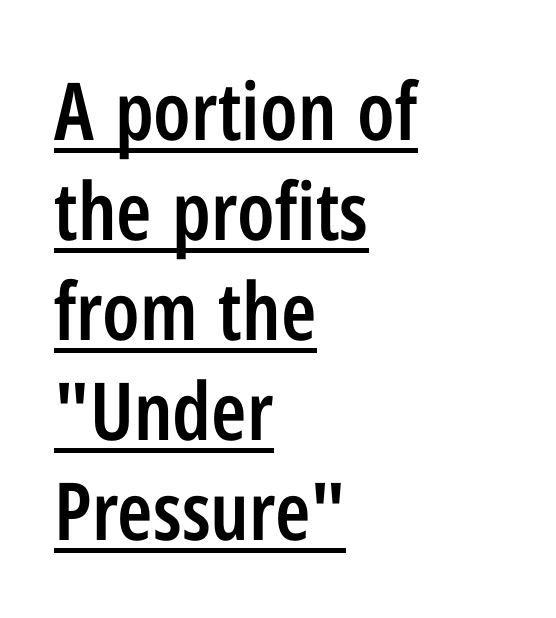
{"serif": "no", "italic": "no", "bold": "semi", "weight": "semibold", "width": "condensed", "stroke_contrast": "low", "x_height": "medium", "monospaced": "no", "underline": "yes", "align": "left", "line_spacing": "normal", "line_spacing_ratio": 1.25, "letter_spacing": "normal", "letter_spacing_em": 0.0, "glyph_px": 80}
